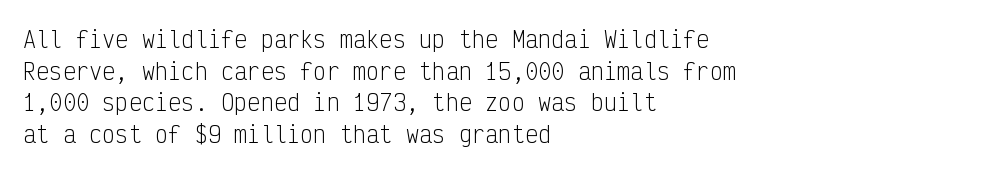
{"italic": "no", "bold": "no", "underline": "no", "align": "left", "line_spacing": "normal", "line_spacing_ratio": 1.44, "letter_spacing": "normal", "letter_spacing_em": 0.0, "glyph_px": 22}
